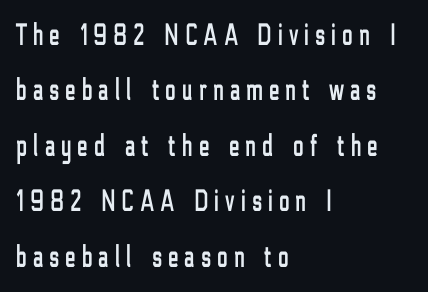
{"serif": "no", "italic": "no", "width": "condensed", "stroke_contrast": "low", "x_height": "medium", "monospaced": "no", "underline": "no", "align": "left", "line_spacing_ratio": 1.79, "letter_spacing": "wide", "letter_spacing_em": 0.21, "glyph_px": 31}
